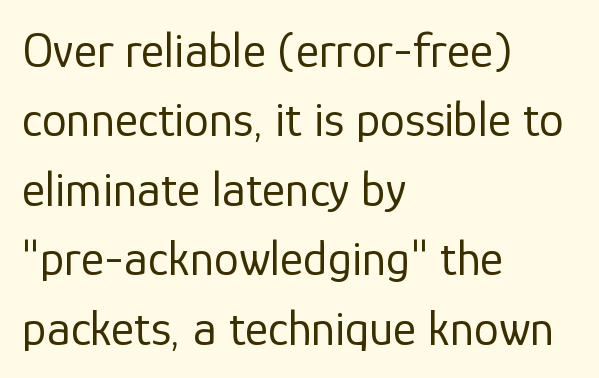
Interline gaps are of average width in this sample. Does the copy run flush right? No — it runs flush left. Think of a printed novel: that variable character pitch is what you see here. Does extra space separate the letters? No, they use regular spacing. Designer's note — italics off, roman on. The string is rendered with underlining switched off.
